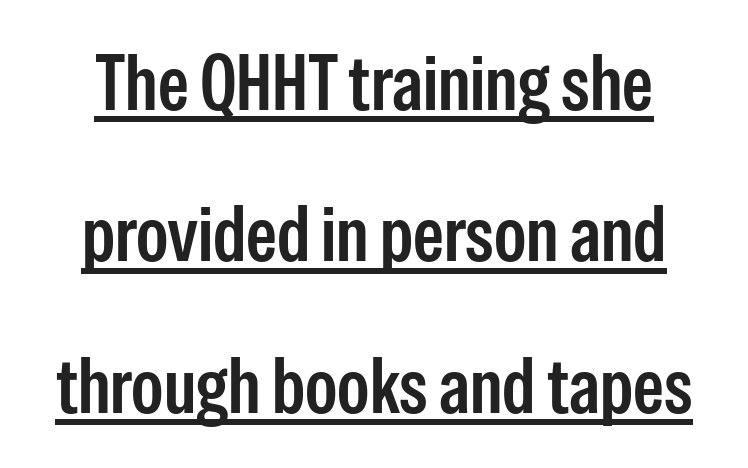
The image shows 78 px condensed sans-serif type, upright; set loose line spacing (1.94x), normal letter spacing, underlined; low stroke contrast and a medium x-height.
